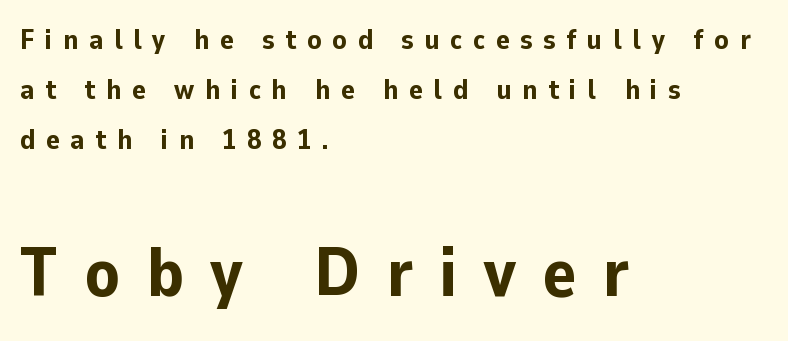
The image shows 69 px bold sans-serif type, upright; set left-aligned, line spacing 1.79x, unusually wide letter spacing (+0.39 em), not underlined; the second (bottom) block is 2.46x larger; low stroke contrast and a medium x-height.
